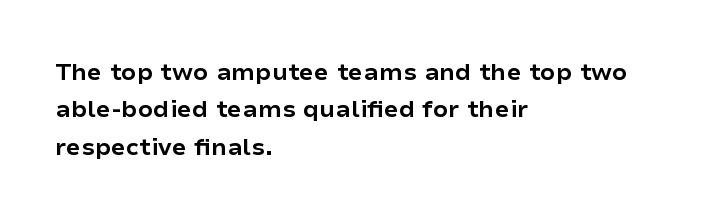
Q: Is the text bold? A: Yes.
Q: Is the text italic (slanted)? A: No, it is upright.
Q: Is the text underlined? A: No.
Q: How is the paragraph aligned? A: Left-aligned.
Q: Is the spacing between letters normal or unusually wide? A: Normal.
Q: Is the spacing between lines tight, normal or loose? A: Normal.
